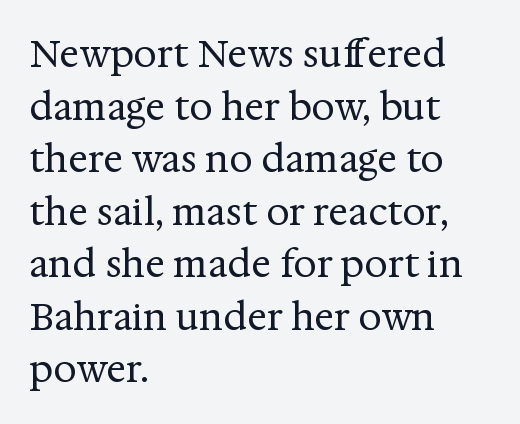
Glyph-to-glyph distance matches everyday printed text. Weight class: somewhere from thin through regular. Glance below the letters and you will spot only blank space. It's the straight-up-and-down kind of type. Here the designer chose a conventional face with non-uniform glyph widths.
